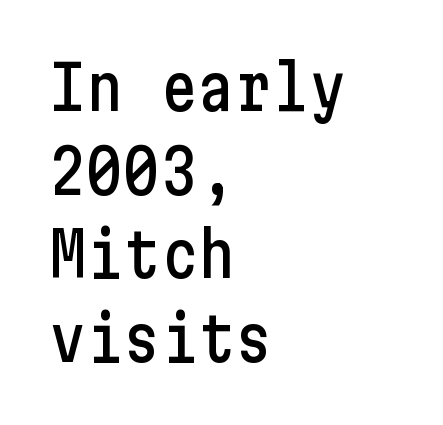
Q: Is the text italic (slanted)? A: No, it is upright.
Q: Is the typeface a serif or a sans-serif typeface? A: Sans-serif.
Q: Is the text underlined? A: No.
Q: How is the paragraph aligned? A: Left-aligned.
Q: Is the spacing between letters normal or unusually wide? A: Normal.
Q: Is the spacing between lines tight, normal or loose? A: Normal.
Q: Width (condensed, normal, or wide)? A: Condensed.
Q: Stroke contrast? A: Low.
Q: x-height? A: Medium.
